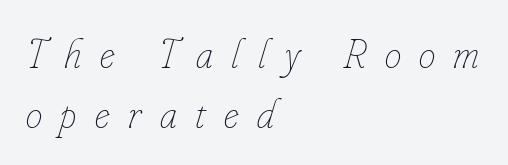
Q: Is the text bold? A: No.
Q: Is the text italic (slanted)? A: Yes, it leans right by about 16 degrees.
Q: Is the text underlined? A: No.
Q: How is the paragraph aligned? A: Left-aligned.
Q: Is the spacing between letters normal or unusually wide? A: Unusually wide.
Q: Is the spacing between lines tight, normal or loose? A: Normal.
Q: Width (condensed, normal, or wide)? A: Condensed.
Q: Stroke contrast? A: Low.
Q: x-height? A: Small.
Q: Monospaced? A: No.
